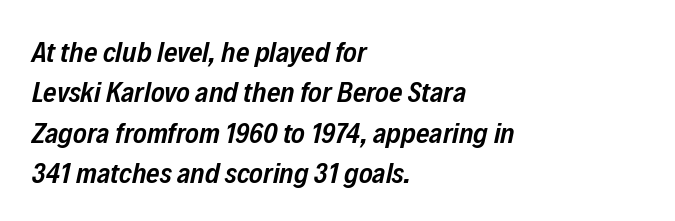
The passage shown leans; its letterforms are oblique. Semibold letterforms, between regular and bold. All the whitespace from short lines collects on the right. The leading is moderate, giving the passage an even texture.
